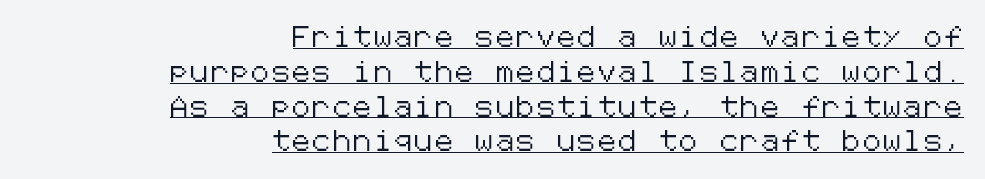
Students, observe the line beneath the letters — that is underlining. Tall strokes in this sample are plumb rather than angled. Short and long lines alike share a common ending point at right.
